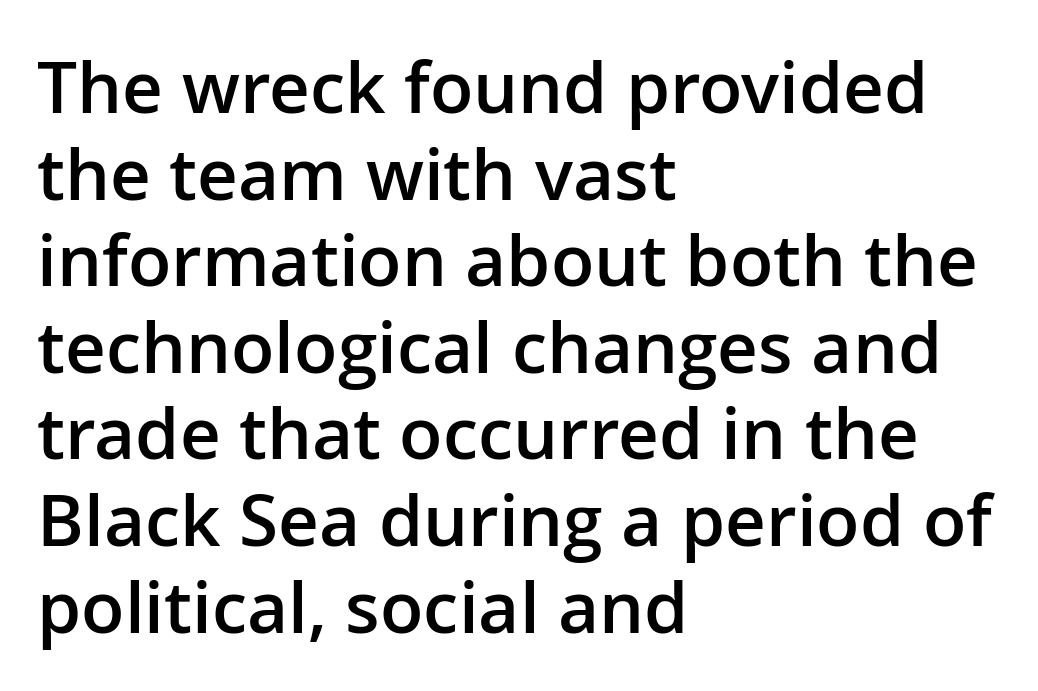
Heft: intermediate — a semibold. The face used here is proportionally spaced, like ordinary book or web type. Standard letterfit; no display-style spreading of the glyphs. Check where the strokes stop: nothing finishes them off — pure sans. Casual observation: everything's shoved over to the left. Just letters on the line, the space beneath them empty.
